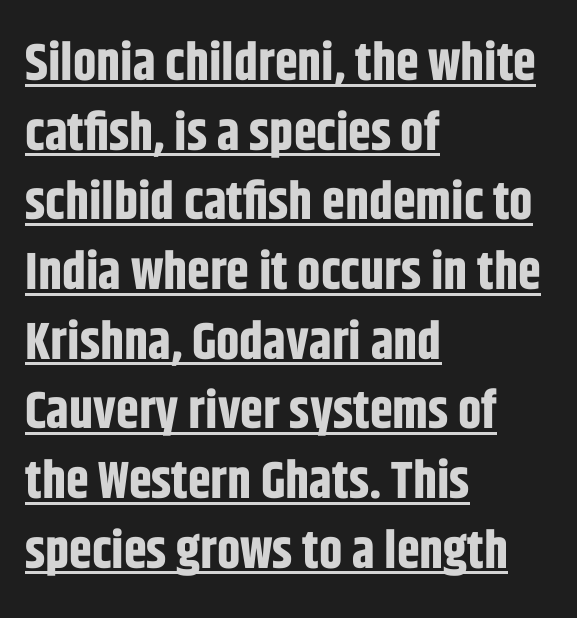
Q: Is the text bold? A: Yes.
Q: Is the text italic (slanted)? A: No, it is upright.
Q: Is the typeface a serif or a sans-serif typeface? A: Sans-serif.
Q: Is the text underlined? A: Yes.
Q: How is the paragraph aligned? A: Left-aligned.
Q: Is the spacing between letters normal or unusually wide? A: Normal.
Q: Is the spacing between lines tight, normal or loose? A: Normal.
Q: Width (condensed, normal, or wide)? A: Condensed.
Q: Stroke contrast? A: Low.
Q: x-height? A: Large.
Q: Monospaced? A: No.
